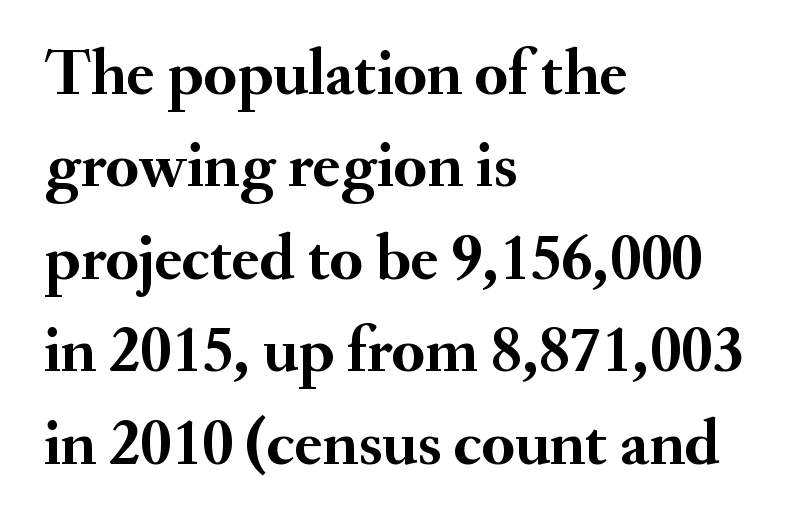
Does the type have serifs? Yes, each stem ends in a small foot. Does the weight exceed regular? Yes, all the way to bold. These lines are set flush left with a ragged right edge. Compared with typical body copy, the letter spacing here is the same. Does the leading feel generous? No, just average. Proportional: the letters do not fall into vertical columns.
